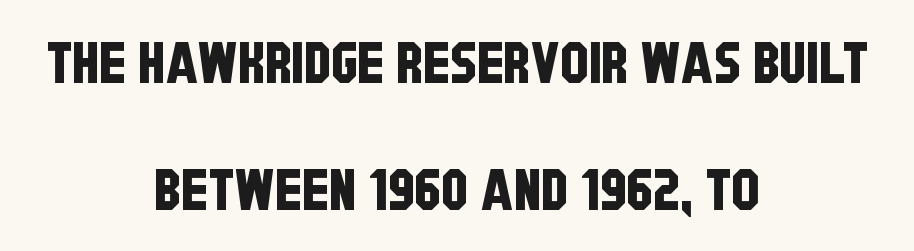
Q: Is the typeface a serif or a sans-serif typeface? A: Sans-serif.
Q: Is the text underlined? A: No.
Q: How is the paragraph aligned? A: Centered.
Q: Is the spacing between letters normal or unusually wide? A: Normal.
Q: Is the spacing between lines tight, normal or loose? A: Loose.
Q: Width (condensed, normal, or wide)? A: Condensed.
Q: Stroke contrast? A: Low.
Q: x-height? A: Large.
Q: Monospaced? A: No.
